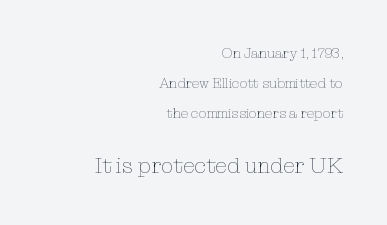
The image shows 22 px text type, upright; set right-aligned, loose line spacing (2.14x), normal letter spacing, not underlined; the second (bottom) block is 1.57x larger.
